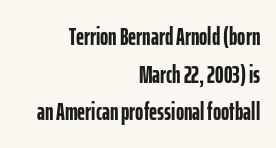
{"italic": "no", "bold": "yes", "underline": "no", "align": "right", "line_spacing": "normal", "line_spacing_ratio": 1.51, "letter_spacing": "normal", "letter_spacing_em": 0.0, "glyph_px": 25}
